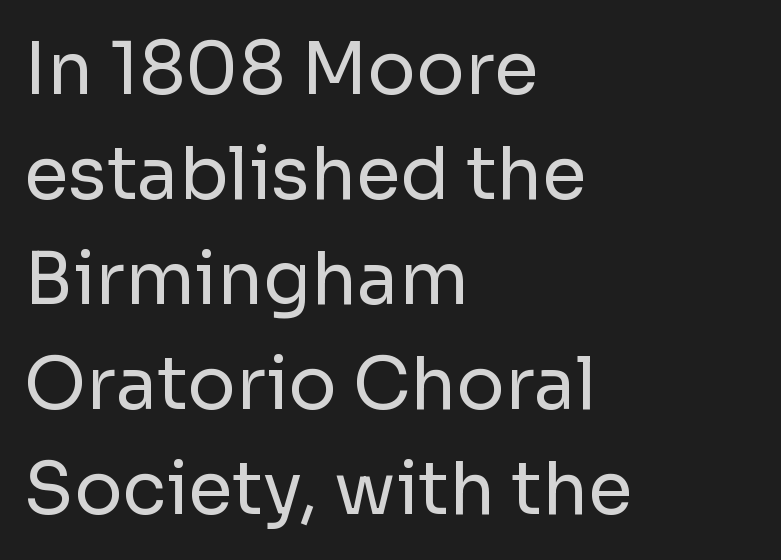
Q: Is the text bold? A: No.
Q: Is the text italic (slanted)? A: No, it is upright.
Q: Is the typeface a serif or a sans-serif typeface? A: Sans-serif.
Q: Is the text underlined? A: No.
Q: How is the paragraph aligned? A: Left-aligned.
Q: Is the spacing between letters normal or unusually wide? A: Normal.
Q: Is the spacing between lines tight, normal or loose? A: Normal.
Q: Width (condensed, normal, or wide)? A: Normal.
Q: Stroke contrast? A: Low.
Q: x-height? A: Medium.
Q: Monospaced? A: No.
